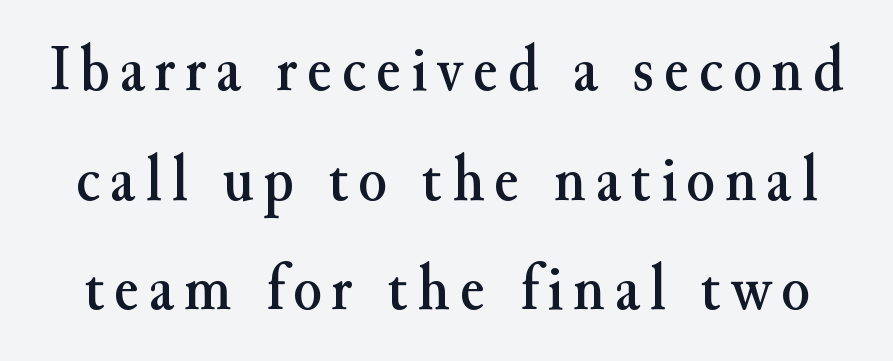
{"serif": "yes", "italic": "no", "width": "normal", "stroke_contrast": "medium", "x_height": "small", "monospaced": "no", "underline": "no", "line_spacing": "normal", "line_spacing_ratio": 1.66, "glyph_px": 66}
